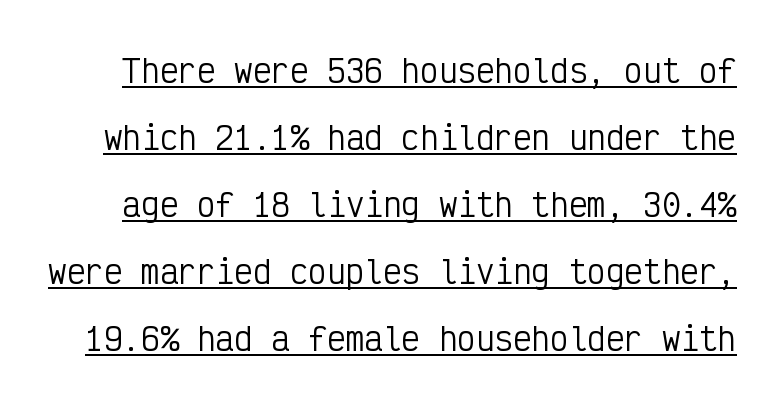
Q: Is the text bold? A: No.
Q: Is the text italic (slanted)? A: No, it is upright.
Q: Is the typeface a serif or a sans-serif typeface? A: Sans-serif.
Q: Is the text underlined? A: Yes.
Q: Is the spacing between letters normal or unusually wide? A: Normal.
Q: Is the spacing between lines tight, normal or loose? A: Loose.
Q: Width (condensed, normal, or wide)? A: Condensed.
Q: Stroke contrast? A: Low.
Q: x-height? A: Medium.
Q: Monospaced? A: Yes.
